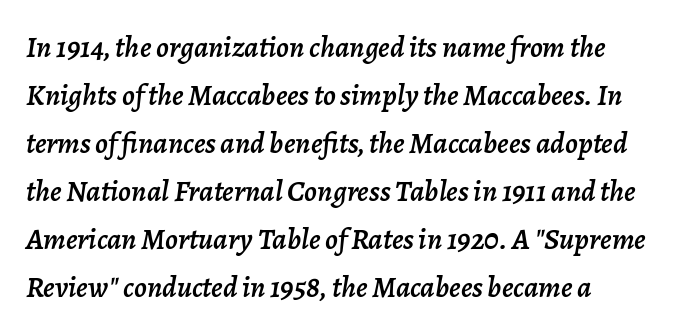
{"italic": "yes", "lean": "right", "slant_degrees": 7, "width": "normal", "stroke_contrast": "low", "x_height": "medium", "monospaced": "no", "underline": "no", "align": "left", "line_spacing": "normal", "line_spacing_ratio": 1.6, "letter_spacing": "normal", "letter_spacing_em": 0.0, "glyph_px": 30}
